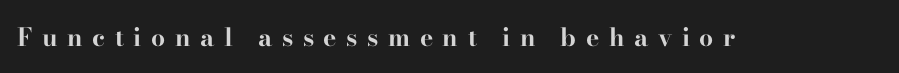
Q: Is the text bold? A: Yes.
Q: Is the text italic (slanted)? A: No, it is upright.
Q: Is the text underlined? A: No.
Q: Is the spacing between letters normal or unusually wide? A: Unusually wide.
